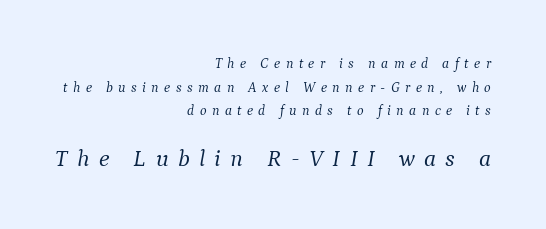
Characters follow at a spacing far wider than the type designer built in. The designer left line spacing at the default. When letters slant like this, we call the style italic. Weight: in the light-to-regular range.
